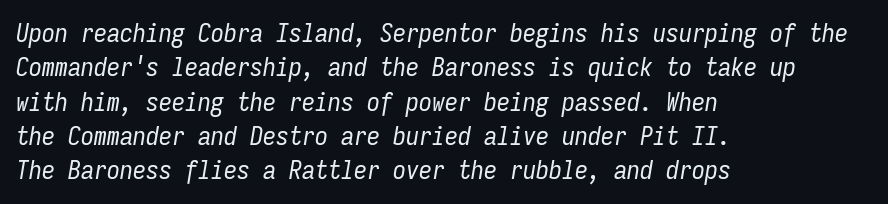
An italicized treatment has been applied to the whole sample. Baseline-to-baseline distance is the conventional proportion of letter height. The baseline area is clear. Horizontal alignment here is leftward, the default for most running prose. On a weight scale, this lands at 450 or below.
